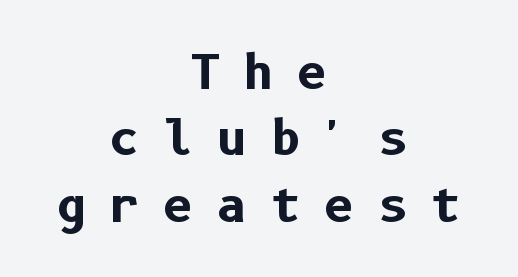
{"serif": "no", "italic": "no", "bold": "yes", "weight": "bold", "width": "normal", "stroke_contrast": "low", "x_height": "medium", "underline": "no", "align": "center", "line_spacing": "normal", "line_spacing_ratio": 1.41, "letter_spacing": "wide", "letter_spacing_em": 0.49, "glyph_px": 47}
